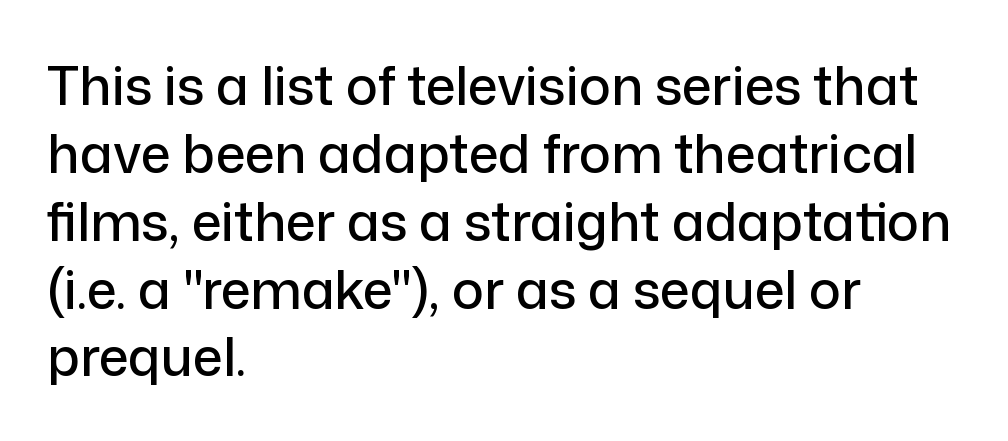
Short note: letters normally spaced. Is this a fixed-width face? No — the glyphs have proportional, varying widths. Every row of glyphs begins at an identical x-position on the left. The strip under each line holds only bare page. The block of text has a typical density, with ordinary space between rows.
